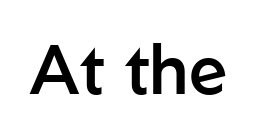
Q: Is the text bold? A: Semi-bold.
Q: Is the text italic (slanted)? A: No, it is upright.
Q: Is the typeface a serif or a sans-serif typeface? A: Sans-serif.
Q: Is the text underlined? A: No.
Q: Is the spacing between letters normal or unusually wide? A: Normal.
Q: Width (condensed, normal, or wide)? A: Normal.
Q: Stroke contrast? A: Low.
Q: x-height? A: Medium.
Q: Monospaced? A: No.
